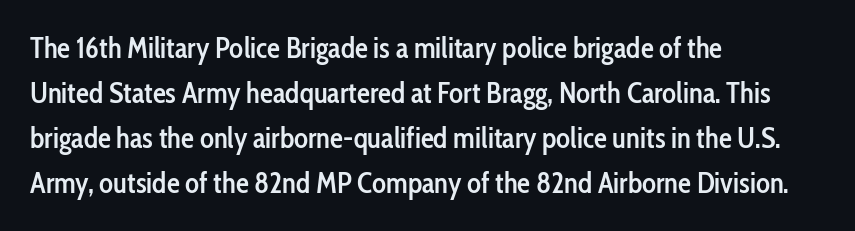
No word sits above an underline. The type family on display is of the sans-serif kind. These lines stack with their left ends in a neat column. Compared with typical paragraphs, the rows here are spaced about the same. The letterforms sit shoulder to shoulder at normal distance. As a designer I'd log this as weight 600, semibold.
